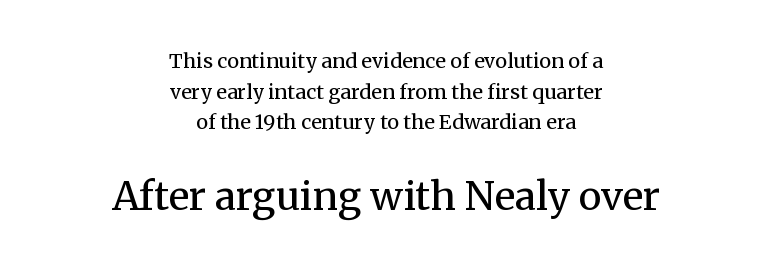
{"serif": "yes", "italic": "no", "bold": "no", "weight": "regular", "width": "normal", "stroke_contrast": "medium", "x_height": "medium", "monospaced": "no", "underline": "no", "align": "center", "line_spacing": "normal", "line_spacing_ratio": 1.53, "letter_spacing": "normal", "letter_spacing_em": 0.0, "larger_block": "second", "size_ratio": 1.95, "glyph_px": 39}
